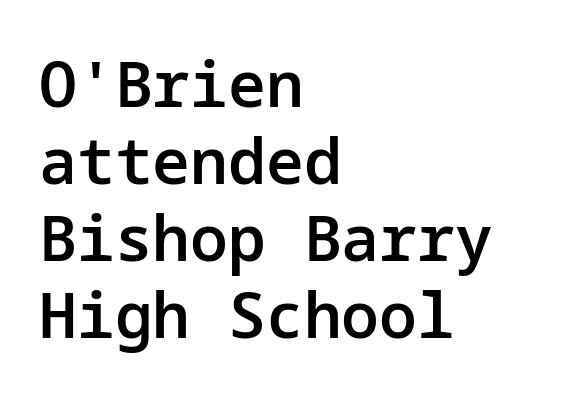
Q: Is the text bold? A: Semi-bold.
Q: Is the text italic (slanted)? A: No, it is upright.
Q: Is the typeface a serif or a sans-serif typeface? A: Sans-serif.
Q: Is the text underlined? A: No.
Q: How is the paragraph aligned? A: Left-aligned.
Q: Is the spacing between letters normal or unusually wide? A: Normal.
Q: Width (condensed, normal, or wide)? A: Normal.
Q: Stroke contrast? A: Low.
Q: x-height? A: Medium.
